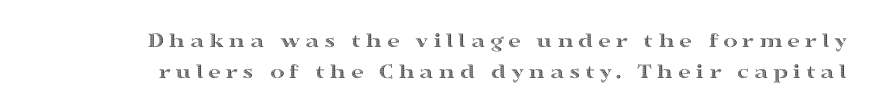
Q: Is the text italic (slanted)? A: No, it is upright.
Q: Is the text underlined? A: No.
Q: Is the spacing between letters normal or unusually wide? A: Unusually wide.
Q: Is the spacing between lines tight, normal or loose? A: Normal.
